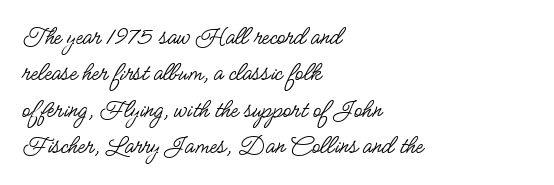
The image shows 27 px text type; set left-aligned, normal line spacing (1.35x), normal letter spacing, not underlined.
